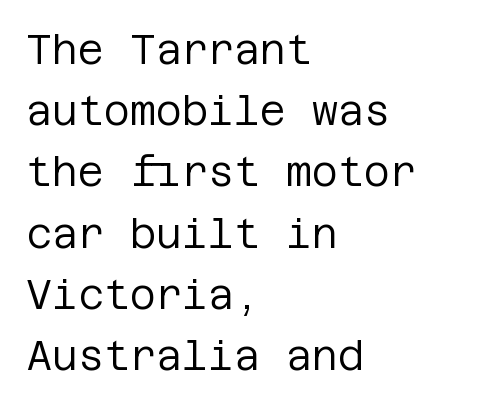
{"serif": "no", "italic": "no", "bold": "no", "weight": "regular", "width": "normal", "stroke_contrast": "low", "x_height": "large", "underline": "no", "align": "left", "line_spacing": "normal", "line_spacing_ratio": 1.53, "letter_spacing": "normal", "letter_spacing_em": 0.0, "glyph_px": 40}
